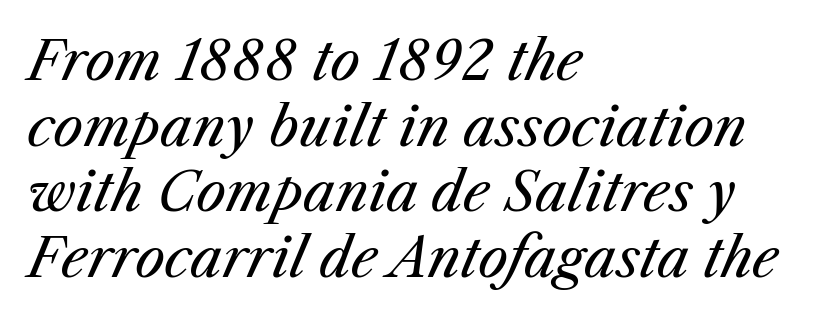
{"italic": "yes", "lean": "right", "slant_degrees": 25, "bold": "no", "weight": "regular", "width": "normal", "stroke_contrast": "medium", "x_height": "medium", "monospaced": "no", "underline": "no", "align": "left", "line_spacing_ratio": 1.24, "letter_spacing": "normal", "letter_spacing_em": 0.0, "glyph_px": 53}
